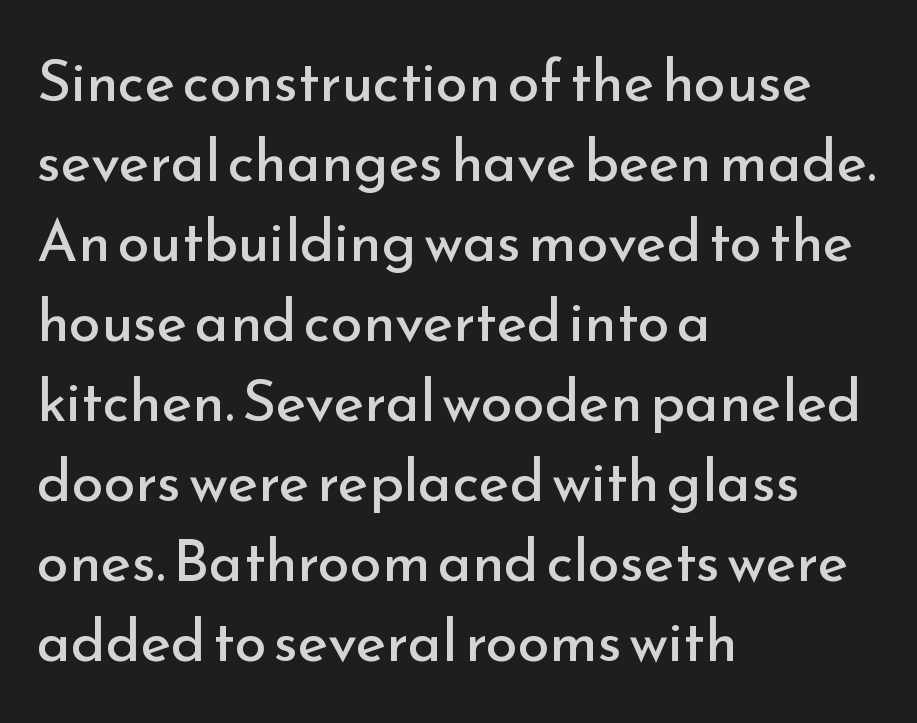
The image shows 58 px regular-weight sans-serif type, upright; set left-aligned, normal line spacing (1.38x), normal letter spacing, not underlined; low stroke contrast and a small x-height.
